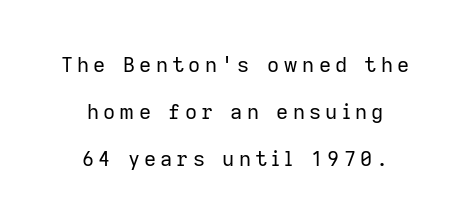
Q: Is the text bold? A: No.
Q: Is the text italic (slanted)? A: No, it is upright.
Q: Is the text underlined? A: No.
Q: How is the paragraph aligned? A: Centered.
Q: Is the spacing between letters normal or unusually wide? A: Unusually wide.
Q: Is the spacing between lines tight, normal or loose? A: Loose.
